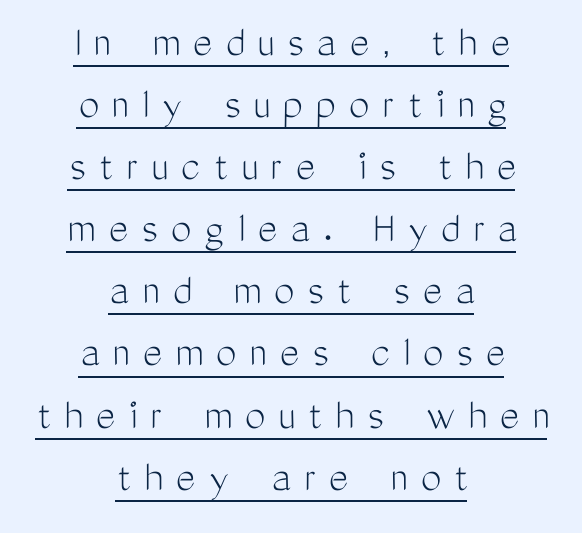
The image shows 46 px light, condensed sans-serif type, upright; set centered, normal line spacing (1.35x), unusually wide letter spacing (+0.29 em), underlined; medium stroke contrast and a medium x-height.
